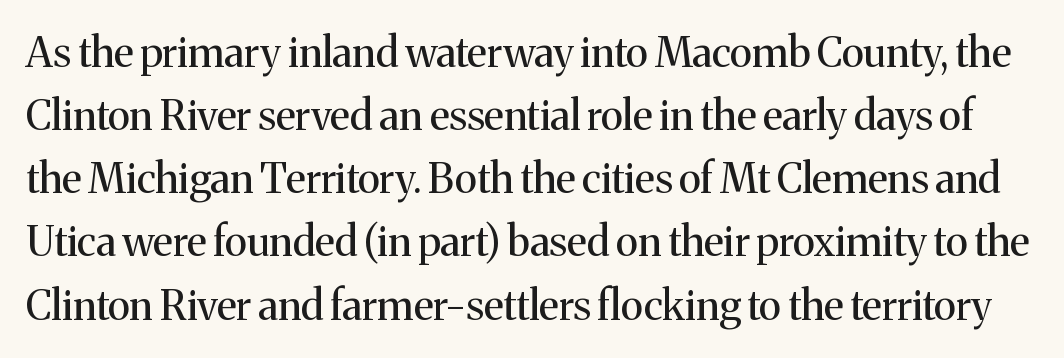
{"serif": "yes", "italic": "no", "bold": "no", "weight": "regular", "width": "normal", "stroke_contrast": "medium", "x_height": "medium", "monospaced": "no", "underline": "no", "line_spacing": "normal", "line_spacing_ratio": 1.54, "letter_spacing": "normal", "letter_spacing_em": 0.0, "glyph_px": 41}
